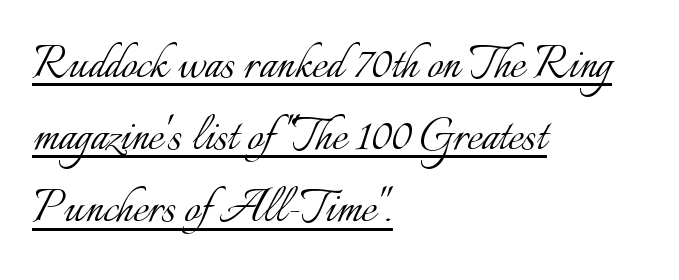
{"bold": "no", "weight": "light", "width": "normal", "stroke_contrast": "low", "x_height": "small", "monospaced": "no", "underline": "yes", "align": "left", "line_spacing": "normal", "line_spacing_ratio": 1.29, "letter_spacing": "normal", "letter_spacing_em": 0.0, "glyph_px": 56}
